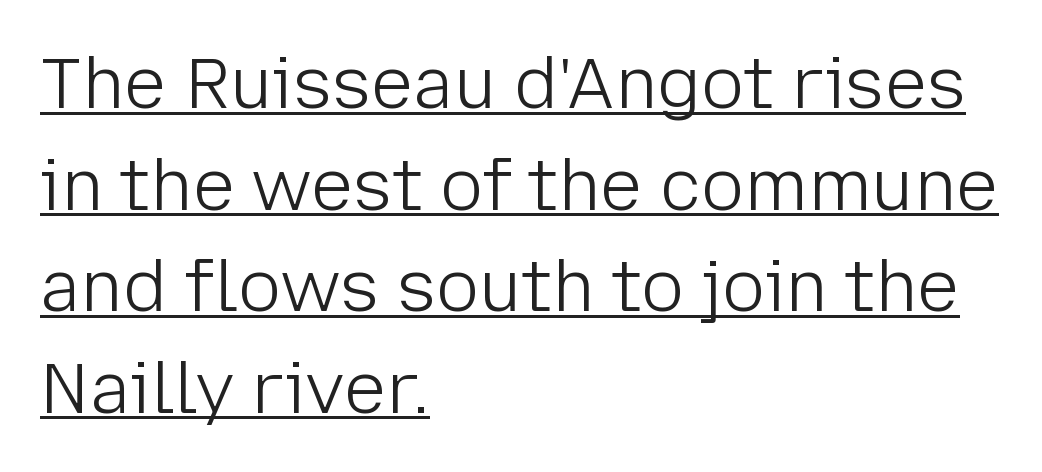
{"serif": "no", "italic": "no", "bold": "no", "weight": "light", "width": "normal", "stroke_contrast": "low", "x_height": "medium", "monospaced": "no", "underline": "yes", "align": "left", "line_spacing": "normal", "line_spacing_ratio": 1.43, "letter_spacing": "normal", "letter_spacing_em": 0.0, "glyph_px": 71}
